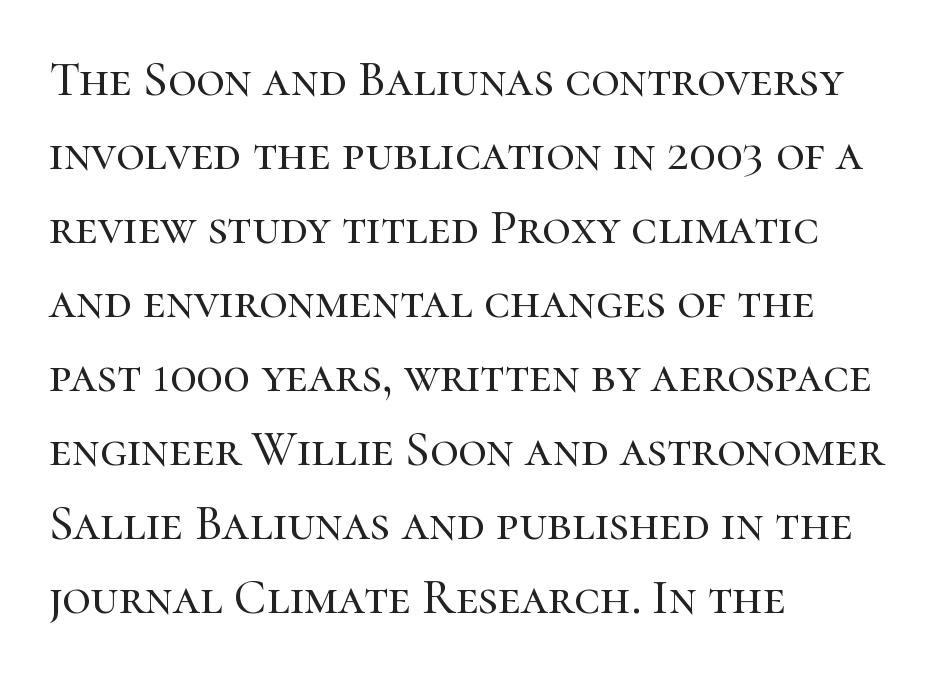
{"serif": "yes", "italic": "no", "width": "normal", "stroke_contrast": "high", "x_height": "medium", "monospaced": "no", "underline": "no", "align": "left", "line_spacing": "normal", "line_spacing_ratio": 1.51, "letter_spacing": "normal", "letter_spacing_em": 0.0, "glyph_px": 49}
